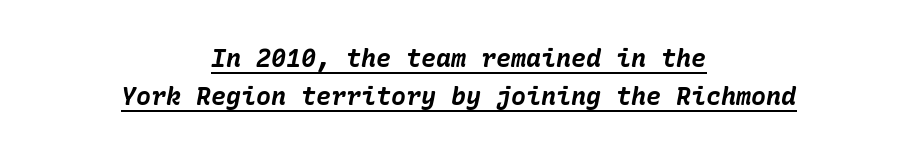
Q: Is the text bold? A: Yes.
Q: Is the text italic (slanted)? A: Yes, it leans right by about 10 degrees.
Q: Is the text underlined? A: Yes.
Q: How is the paragraph aligned? A: Centered.
Q: Is the spacing between letters normal or unusually wide? A: Normal.
Q: Is the spacing between lines tight, normal or loose? A: Normal.
